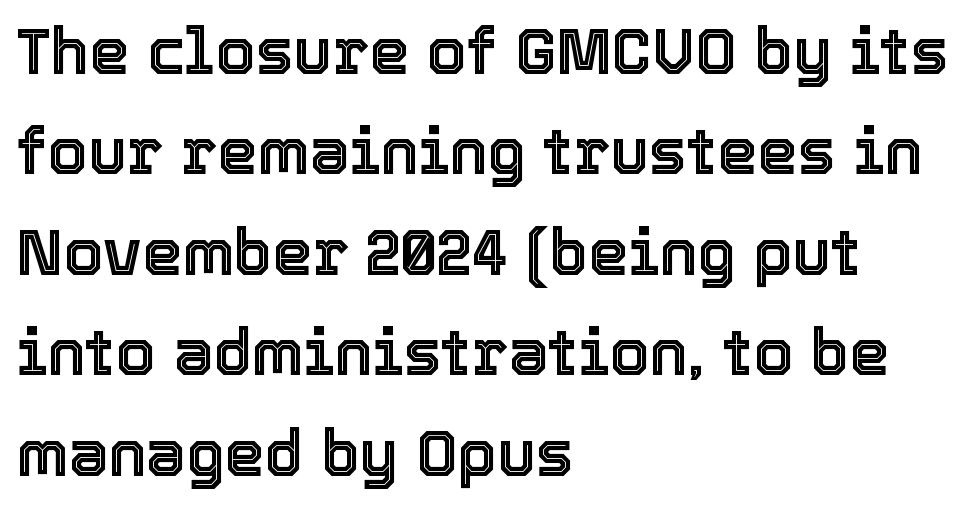
Nope, not italic — everything's standing straight. Here the designer chose a conventional face with non-uniform glyph widths. Vertically, the passage feels balanced, rows spaced as you'd expect. The rendering keeps characters at their native spacing.
